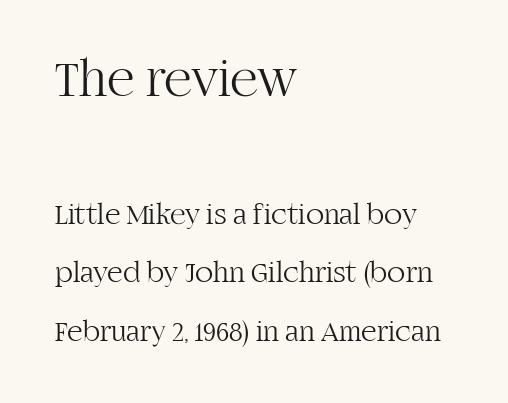
This sample has the flowing, uneven cadence of proportional lettering. This rendering employs a face with finishing strokes, i.e., a serif. What's the leading like? Stretched, with rows far apart. Weight: in the light-to-regular range. Notice how the stems are strictly vertical — no italics here. This rendering leaves character spacing at its baseline value.
